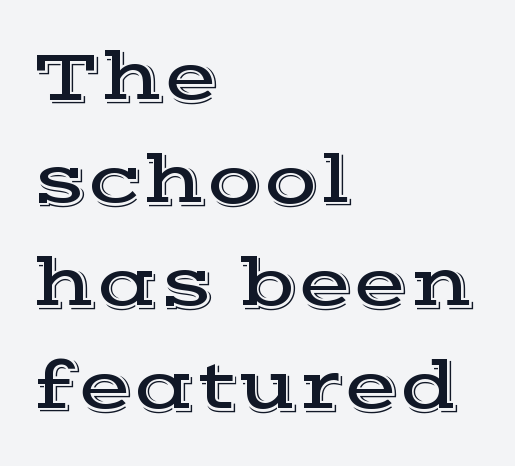
{"serif": "yes", "italic": "no", "width": "wide", "x_height": "medium", "monospaced": "no", "underline": "no", "align": "left", "line_spacing": "normal", "line_spacing_ratio": 1.43, "letter_spacing": "normal", "letter_spacing_em": 0.0, "glyph_px": 72}
